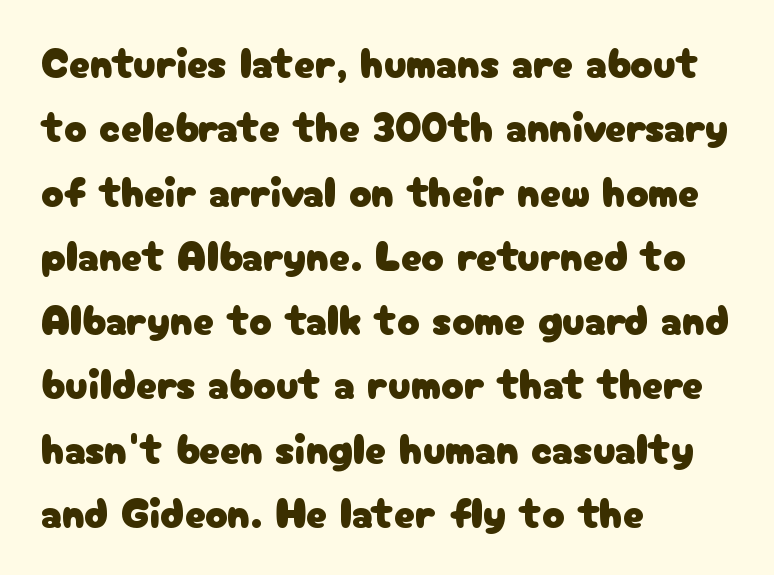
The image shows 42 px sans-serif type, upright; set left-aligned, normal line spacing (1.53x), normal letter spacing, not underlined; low stroke contrast and a medium x-height.
